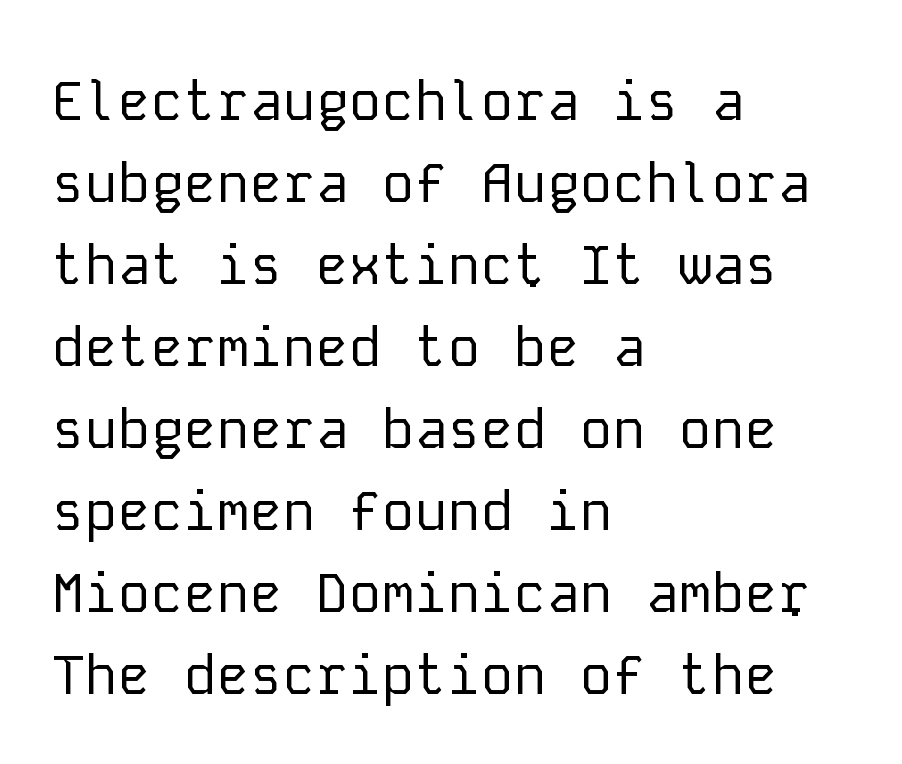
Underlining? Definitely not there. Students, observe: this is what conventionally led text looks like. Standard letterfit; no display-style spreading of the glyphs. Serif or sans? Sans — the stroke terminals are bare. This sample has the even, mechanical cadence of fixed-width lettering.
